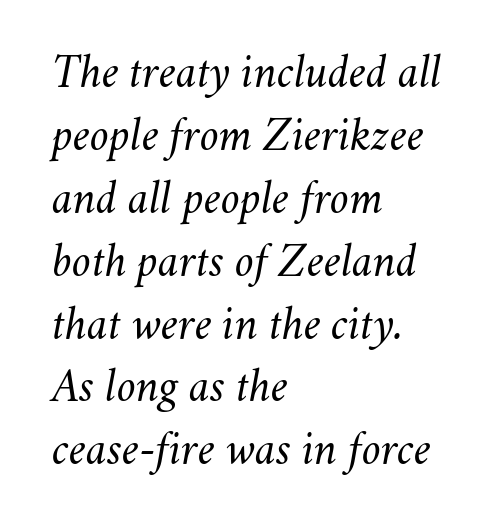
Q: Is the text bold? A: No.
Q: Is the text italic (slanted)? A: Yes, it leans right by about 11 degrees.
Q: Is the text underlined? A: No.
Q: How is the paragraph aligned? A: Left-aligned.
Q: Is the spacing between letters normal or unusually wide? A: Normal.
Q: Is the spacing between lines tight, normal or loose? A: Normal.
Q: Width (condensed, normal, or wide)? A: Normal.
Q: Stroke contrast? A: Medium.
Q: x-height? A: Small.
Q: Monospaced? A: No.
